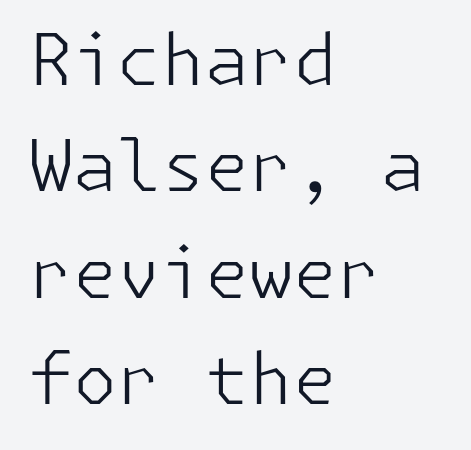
Leftover space on each line is placed entirely after the last word. To sum up the face: it is a sans, with no serifs. The passage shown has conventional tracking throughout. Every stem runs plumb, perpendicular to the baseline. Letters rest on an invisible, unmarked baseline.
